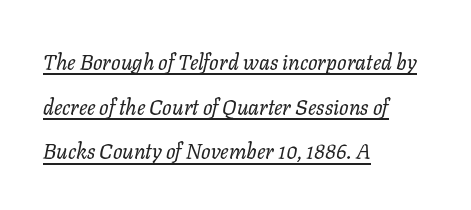
{"italic": "yes", "lean": "right", "slant_degrees": 11, "bold": "no", "underline": "yes", "align": "left", "line_spacing": "loose", "line_spacing_ratio": 2.13, "letter_spacing": "normal", "letter_spacing_em": 0.0, "glyph_px": 21}
